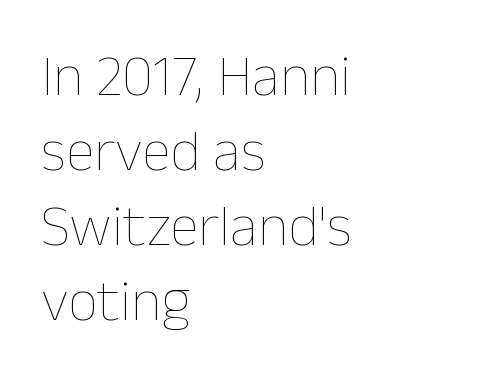
{"italic": "no", "bold": "no", "weight": "thin", "width": "normal", "stroke_contrast": "low", "x_height": "medium", "monospaced": "no", "underline": "no", "align": "left", "line_spacing": "normal", "line_spacing_ratio": 1.27, "letter_spacing": "normal", "letter_spacing_em": 0.0, "glyph_px": 59}
